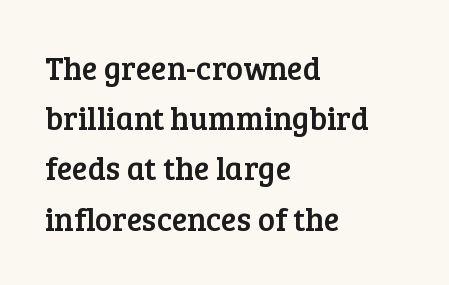
Q: Is the text italic (slanted)? A: No, it is upright.
Q: Is the typeface a serif or a sans-serif typeface? A: Serif.
Q: Is the text underlined? A: No.
Q: How is the paragraph aligned? A: Left-aligned.
Q: Is the spacing between letters normal or unusually wide? A: Normal.
Q: Is the spacing between lines tight, normal or loose? A: Normal.
Q: Width (condensed, normal, or wide)? A: Normal.
Q: Stroke contrast? A: Low.
Q: x-height? A: Medium.
Q: Monospaced? A: No.
